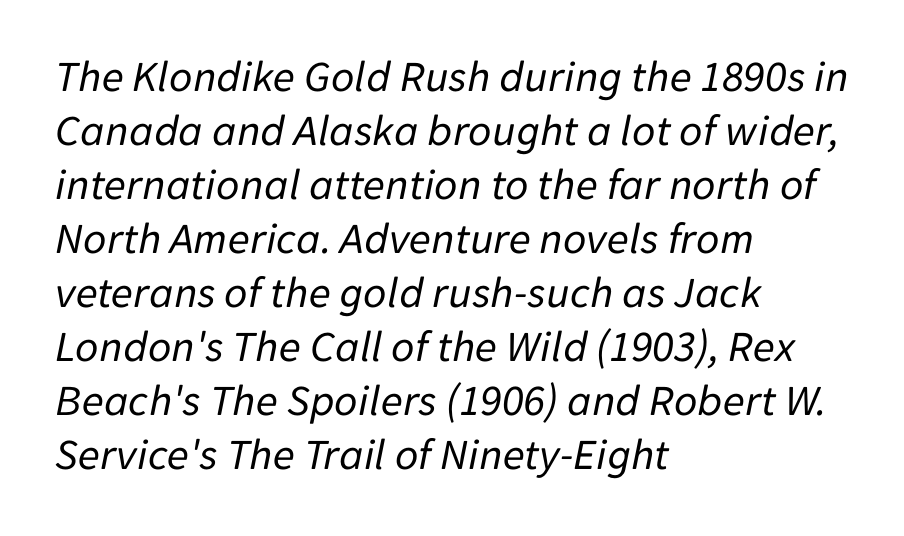
Q: Is the text bold? A: No.
Q: Is the text italic (slanted)? A: Yes, it leans right by about 11 degrees.
Q: Is the text underlined? A: No.
Q: How is the paragraph aligned? A: Left-aligned.
Q: Is the spacing between letters normal or unusually wide? A: Normal.
Q: Width (condensed, normal, or wide)? A: Normal.
Q: Stroke contrast? A: Low.
Q: x-height? A: Medium.
Q: Monospaced? A: No.
